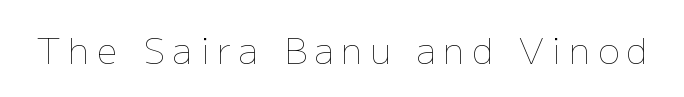
The words here are not underlined. Nothing heavy about these letters — not bold at all. Inter-character spacing is expanded well beyond the font's built-in metrics. Proportional: the letters do not fall into vertical columns. Every character sits straight up, as roman type does.
